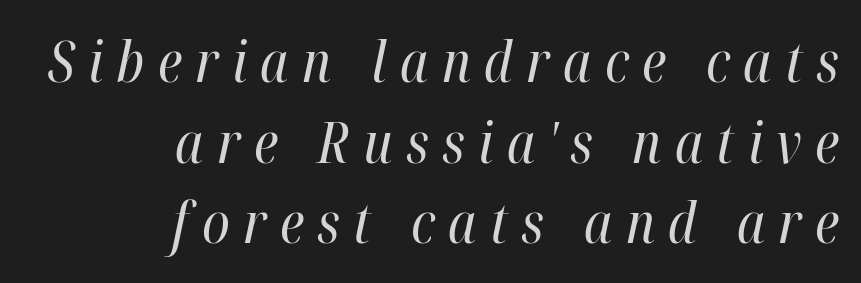
Q: Is the text bold? A: No.
Q: Is the text italic (slanted)? A: Yes, it leans right by about 12 degrees.
Q: Is the text underlined? A: No.
Q: How is the paragraph aligned? A: Right-aligned.
Q: Is the spacing between letters normal or unusually wide? A: Unusually wide.
Q: Is the spacing between lines tight, normal or loose? A: Normal.
Q: Width (condensed, normal, or wide)? A: Condensed.
Q: Stroke contrast? A: High.
Q: x-height? A: Medium.
Q: Monospaced? A: No.
